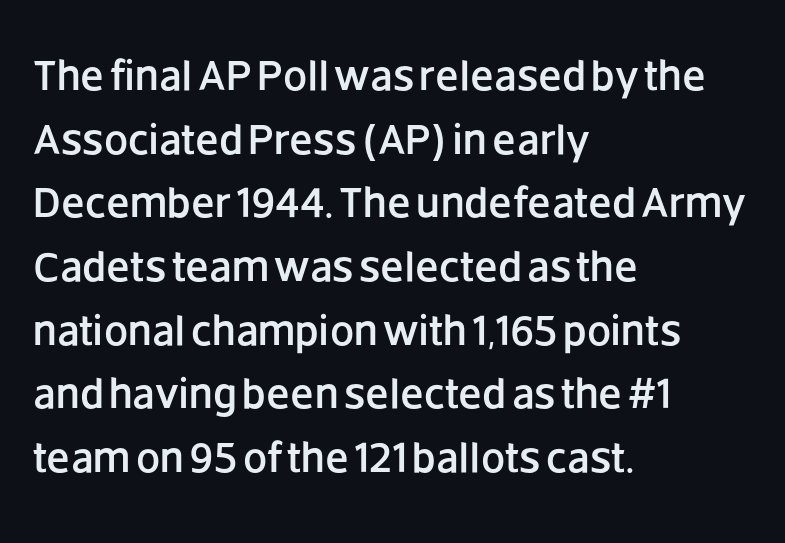
Q: Is the text italic (slanted)? A: No, it is upright.
Q: Is the typeface a serif or a sans-serif typeface? A: Sans-serif.
Q: Is the text underlined? A: No.
Q: How is the paragraph aligned? A: Left-aligned.
Q: Is the spacing between letters normal or unusually wide? A: Normal.
Q: Is the spacing between lines tight, normal or loose? A: Normal.
Q: Width (condensed, normal, or wide)? A: Normal.
Q: Stroke contrast? A: Low.
Q: x-height? A: Large.
Q: Monospaced? A: No.
